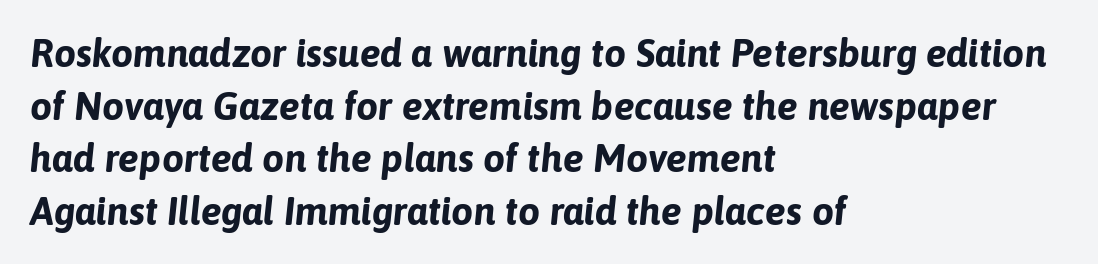
The image shows 39 px bold type, italic (leaning right); set left-aligned, normal line spacing (1.35x), normal letter spacing, not underlined; low stroke contrast and a medium x-height.
